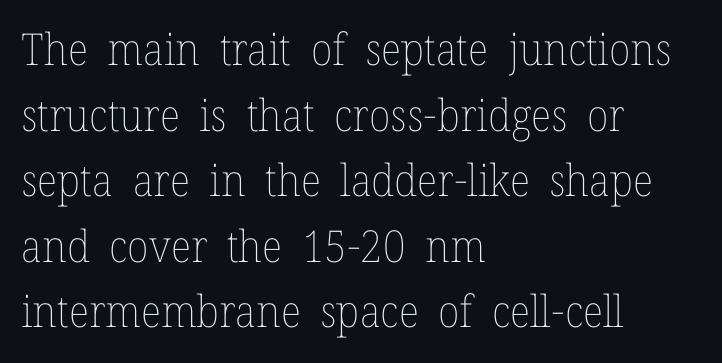
{"italic": "no", "bold": "no", "weight": "thin", "width": "normal", "stroke_contrast": "low", "x_height": "medium", "monospaced": "no", "underline": "no", "align": "left", "line_spacing": "normal", "line_spacing_ratio": 1.49, "letter_spacing": "normal", "letter_spacing_em": 0.0, "glyph_px": 44}
